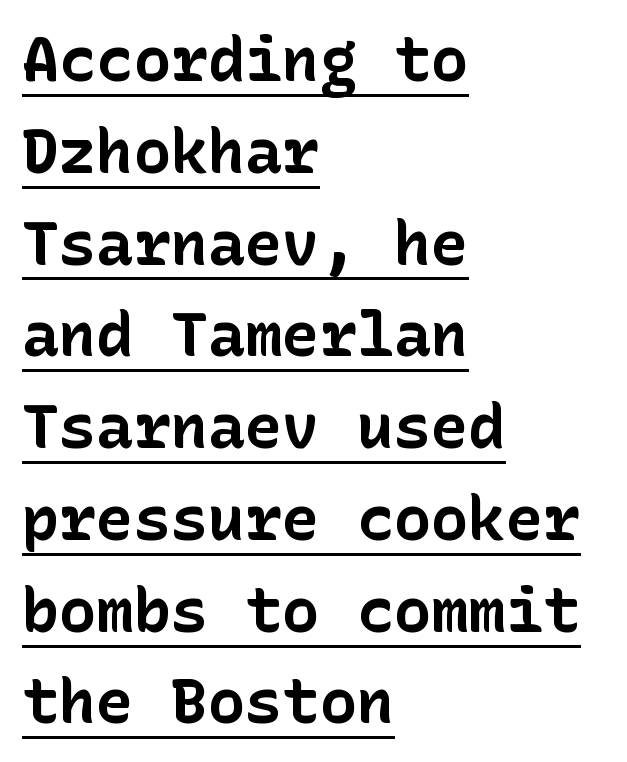
The image shows 62 px bold sans-serif type, upright; set left-aligned, normal line spacing (1.48x), normal letter spacing, underlined; low stroke contrast and a medium x-height.
